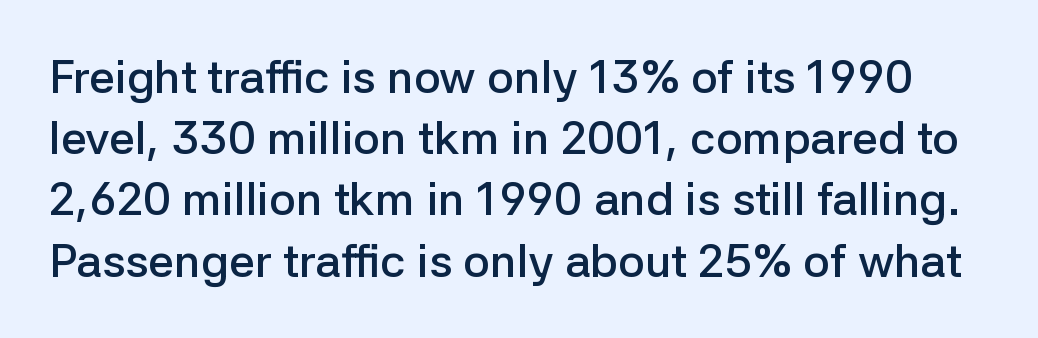
A semibold gives these letters moderate extra thickness, short of bold. This sample has the flowing, uneven cadence of proportional lettering. The area under the type is left untouched. In terms of letterform style, serifs are entirely absent. Italic: no, the glyphs are upright roman. Line spacing here is normal.
